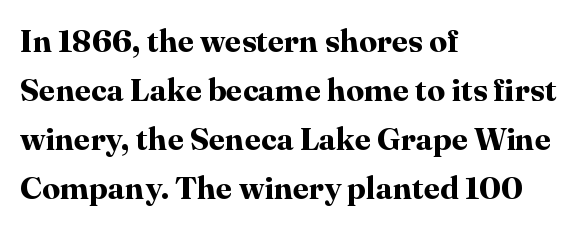
The image shows 32 px bold serif type, upright; set left-aligned, normal line spacing (1.53x), normal letter spacing, not underlined; high stroke contrast and a medium x-height.
